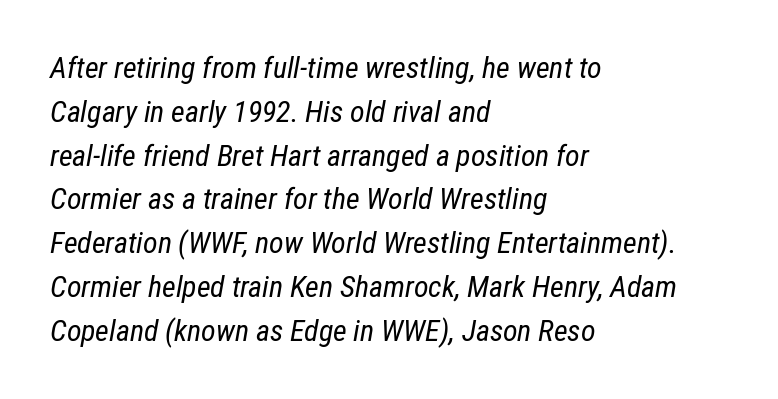
Is there much room between lines? A standard amount, neither cramped nor airy. Any mark beneath the type? The region is blank. The passage shown is typed in a proportional face where columns would drift. The lettering tilts uniformly, giving the passage an italic look. Heft: none added — not bold. Layout note: lines flush left.
